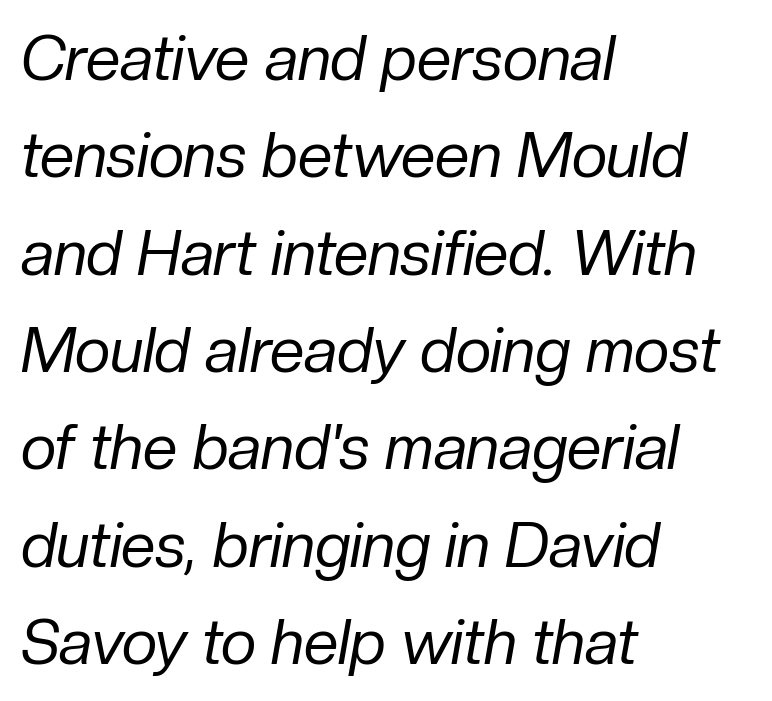
{"italic": "yes", "lean": "right", "slant_degrees": 10, "bold": "no", "weight": "regular", "width": "normal", "stroke_contrast": "low", "x_height": "medium", "monospaced": "no", "underline": "no", "align": "left", "line_spacing": "normal", "line_spacing_ratio": 1.57, "letter_spacing": "normal", "letter_spacing_em": 0.0, "glyph_px": 62}
